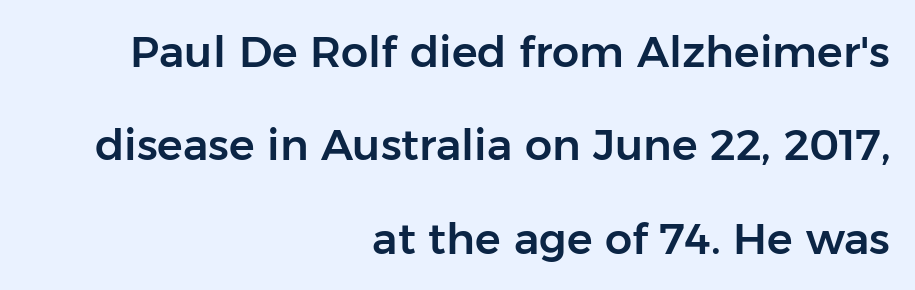
Q: Is the text italic (slanted)? A: No, it is upright.
Q: Is the typeface a serif or a sans-serif typeface? A: Sans-serif.
Q: Is the text underlined? A: No.
Q: How is the paragraph aligned? A: Right-aligned.
Q: Is the spacing between letters normal or unusually wide? A: Normal.
Q: Is the spacing between lines tight, normal or loose? A: Loose.
Q: Width (condensed, normal, or wide)? A: Normal.
Q: Stroke contrast? A: Low.
Q: x-height? A: Medium.
Q: Monospaced? A: No.
